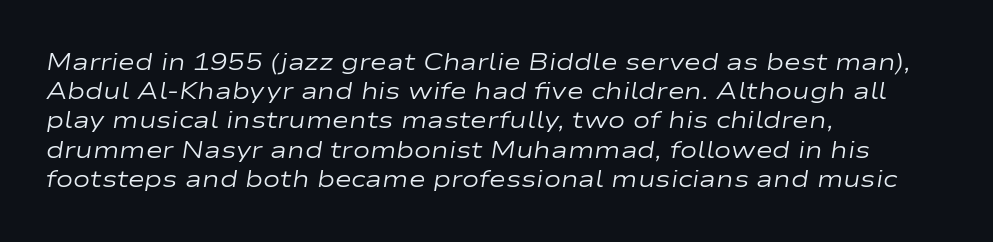
Line starts are locked; line ends wander. Letters rest on an invisible, unmarked baseline. Between one letter and the next there's only the usual sliver of space. The letters are slanted; this is an italic face. Leading matches the norm, producing a regular column.
